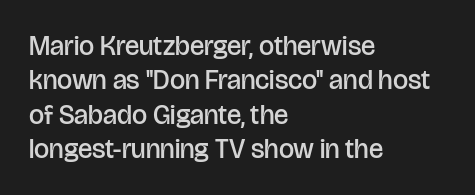
{"italic": "no", "bold": "semi", "underline": "no", "align": "left", "line_spacing": "normal", "line_spacing_ratio": 1.27, "letter_spacing": "normal", "letter_spacing_em": 0.0, "glyph_px": 27}
